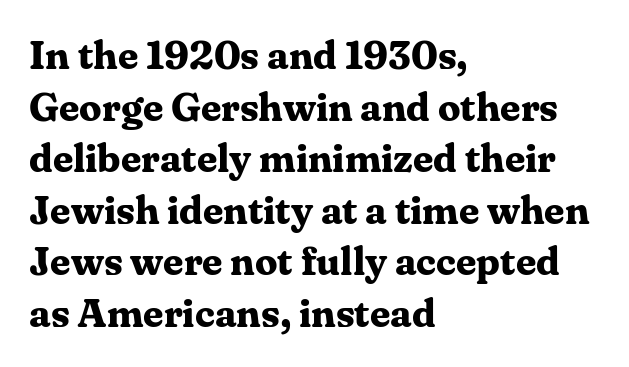
The image shows 40 px bold serif type, upright; set left-aligned, normal line spacing (1.29x), normal letter spacing, not underlined; medium stroke contrast and a medium x-height.
